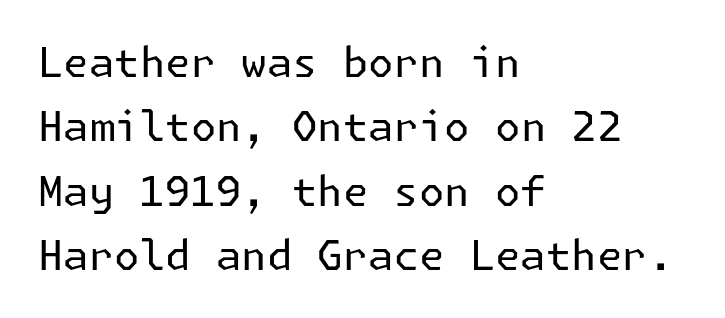
The image shows 41 px regular-weight sans-serif type, upright; set left-aligned, normal line spacing (1.57x), normal letter spacing, not underlined; low stroke contrast and a medium x-height.
